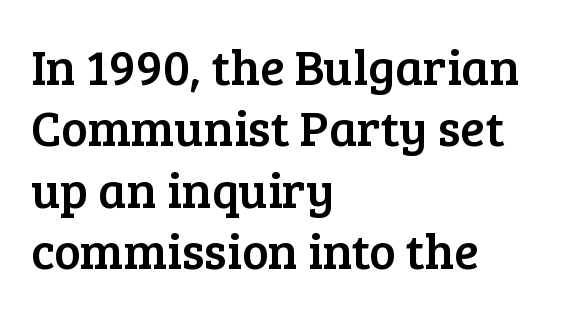
Q: Is the text italic (slanted)? A: No, it is upright.
Q: Is the typeface a serif or a sans-serif typeface? A: Serif.
Q: Is the text underlined? A: No.
Q: How is the paragraph aligned? A: Left-aligned.
Q: Is the spacing between letters normal or unusually wide? A: Normal.
Q: Width (condensed, normal, or wide)? A: Normal.
Q: Stroke contrast? A: Low.
Q: x-height? A: Medium.
Q: Monospaced? A: No.
